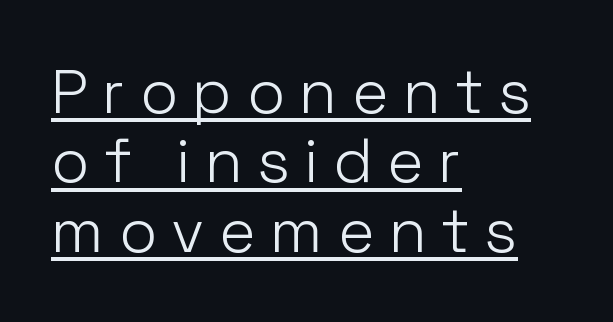
Every row of glyphs begins at an identical x-position on the left. Successive baselines arrive quickly, one right under another. The typography opts for an upright posture over an oblique one. Honestly, the underline is the first thing you notice here.
